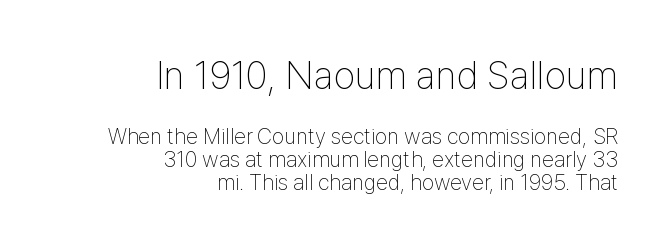
The image shows 39 px thin, condensed sans-serif type, upright; set right-aligned, tight line spacing (1.05x), normal letter spacing, not underlined; the first (top) block is 1.77x larger; low stroke contrast and a medium x-height.
